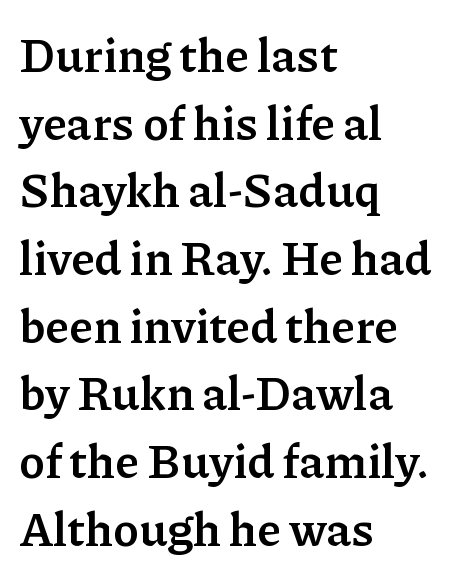
The image shows 47 px semibold serif type, upright; set left-aligned, normal line spacing (1.44x), normal letter spacing, not underlined; low stroke contrast and a medium x-height.
